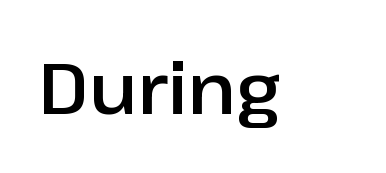
{"serif": "no", "italic": "no", "width": "normal", "stroke_contrast": "low", "x_height": "medium", "monospaced": "no", "underline": "no", "letter_spacing": "normal", "letter_spacing_em": 0.0, "glyph_px": 71}
